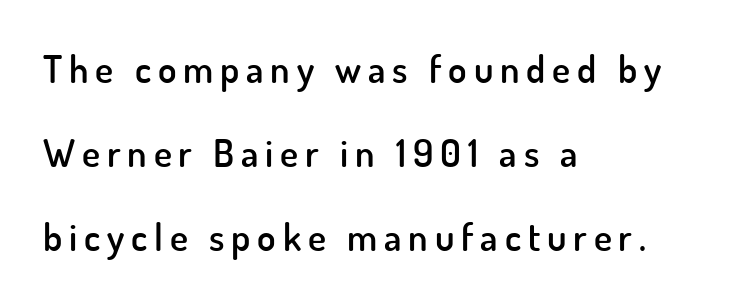
Q: Is the text bold? A: Semi-bold.
Q: Is the text italic (slanted)? A: No, it is upright.
Q: Is the typeface a serif or a sans-serif typeface? A: Sans-serif.
Q: Is the text underlined? A: No.
Q: How is the paragraph aligned? A: Left-aligned.
Q: Is the spacing between lines tight, normal or loose? A: Loose.
Q: Width (condensed, normal, or wide)? A: Normal.
Q: Stroke contrast? A: Low.
Q: x-height? A: Small.
Q: Monospaced? A: No.
